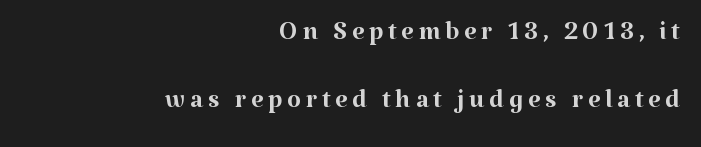
Q: Is the text bold? A: No.
Q: Is the text italic (slanted)? A: No, it is upright.
Q: Is the typeface a serif or a sans-serif typeface? A: Serif.
Q: Is the text underlined? A: No.
Q: How is the paragraph aligned? A: Right-aligned.
Q: Width (condensed, normal, or wide)? A: Normal.
Q: Stroke contrast? A: Medium.
Q: x-height? A: Medium.
Q: Monospaced? A: No.
